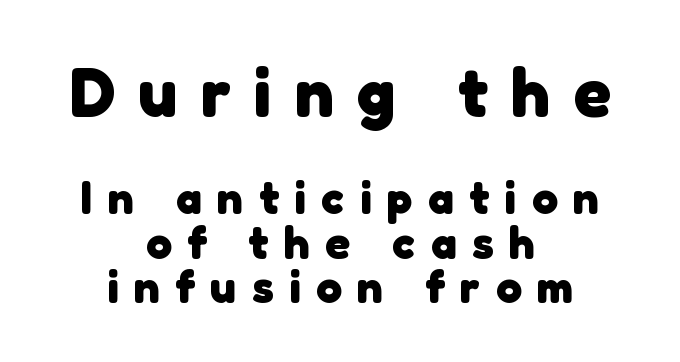
Q: Is the text bold? A: Yes.
Q: Is the typeface a serif or a sans-serif typeface? A: Sans-serif.
Q: Is the text underlined? A: No.
Q: How is the paragraph aligned? A: Centered.
Q: Is the spacing between letters normal or unusually wide? A: Unusually wide.
Q: Is the spacing between lines tight, normal or loose? A: Tight.
Q: Which block of text is set in a larger size, the first (top) or the second (bottom)? A: The first (top) one.
Q: Width (condensed, normal, or wide)? A: Normal.
Q: Stroke contrast? A: Low.
Q: x-height? A: Medium.
Q: Monospaced? A: No.
